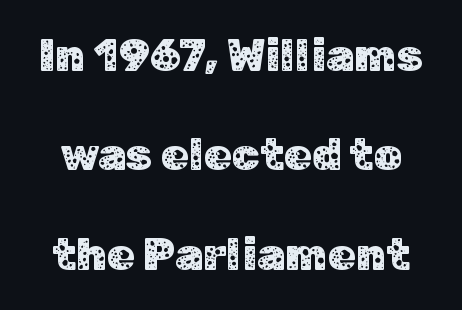
Q: Is the text italic (slanted)? A: No, it is upright.
Q: Is the typeface a serif or a sans-serif typeface? A: Sans-serif.
Q: Is the text underlined? A: No.
Q: Is the spacing between letters normal or unusually wide? A: Normal.
Q: Is the spacing between lines tight, normal or loose? A: Loose.
Q: Width (condensed, normal, or wide)? A: Normal.
Q: Stroke contrast? A: Low.
Q: x-height? A: Medium.
Q: Monospaced? A: No.
